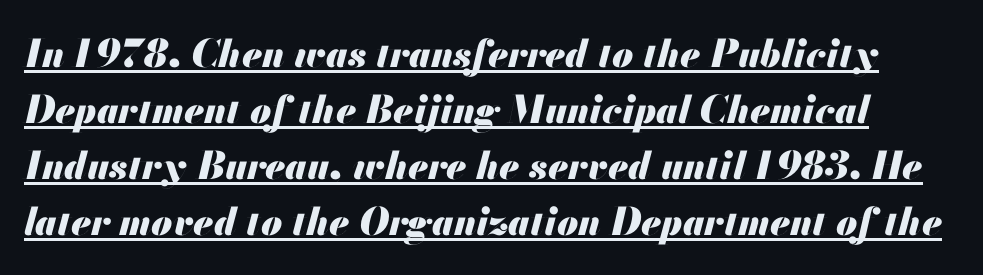
{"italic": "yes", "lean": "right", "slant_degrees": 13, "bold": "yes", "weight": "heavy", "width": "normal", "stroke_contrast": "medium", "x_height": "small", "monospaced": "no", "underline": "yes", "line_spacing": "normal", "line_spacing_ratio": 1.47, "letter_spacing": "normal", "letter_spacing_em": 0.0, "glyph_px": 38}
